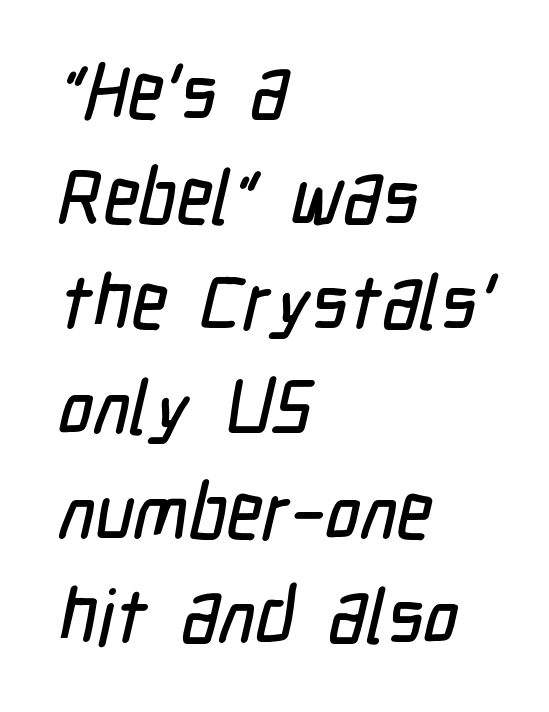
{"serif": "no", "width": "condensed", "stroke_contrast": "low", "x_height": "medium", "monospaced": "no", "underline": "no", "align": "left", "line_spacing": "normal", "line_spacing_ratio": 1.38, "letter_spacing": "normal", "letter_spacing_em": 0.0, "glyph_px": 76}
